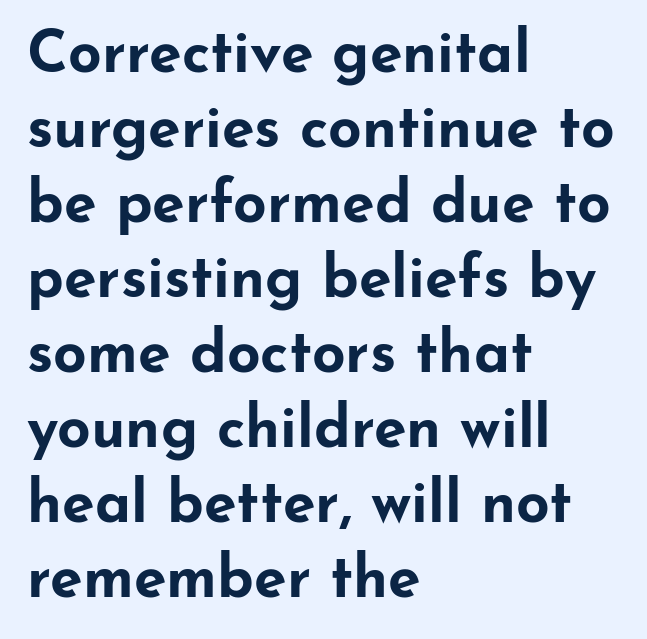
{"serif": "no", "italic": "no", "bold": "yes", "weight": "bold", "width": "wide", "stroke_contrast": "low", "x_height": "small", "monospaced": "no", "underline": "no", "align": "left", "line_spacing": "normal", "line_spacing_ratio": 1.27, "letter_spacing": "normal", "letter_spacing_em": 0.0, "glyph_px": 59}
